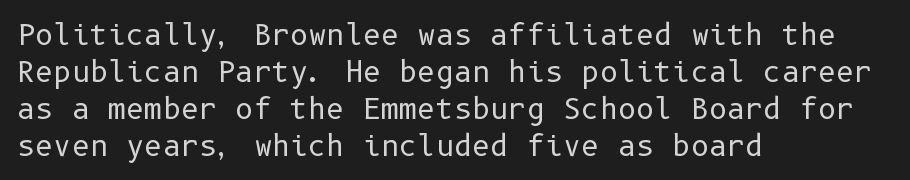
{"serif": "no", "italic": "no", "bold": "no", "weight": "regular", "width": "normal", "stroke_contrast": "low", "x_height": "medium", "underline": "no", "align": "left", "line_spacing": "normal", "line_spacing_ratio": 1.32, "letter_spacing": "normal", "letter_spacing_em": 0.0, "glyph_px": 28}
